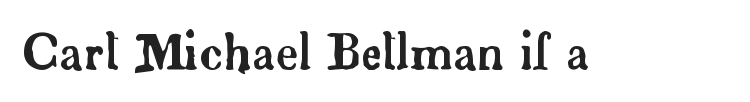
{"serif": "yes", "italic": "no", "width": "normal", "stroke_contrast": "low", "x_height": "small", "monospaced": "no", "underline": "no", "letter_spacing": "normal", "letter_spacing_em": 0.0, "glyph_px": 48}
